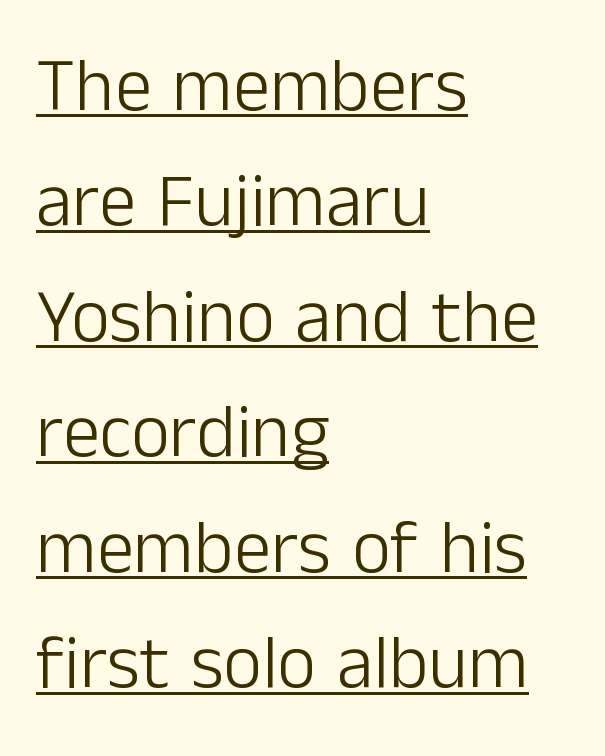
{"serif": "no", "italic": "no", "bold": "no", "weight": "light", "width": "normal", "stroke_contrast": "low", "x_height": "medium", "monospaced": "no", "underline": "yes", "align": "left", "line_spacing": "normal", "line_spacing_ratio": 1.54, "letter_spacing": "normal", "letter_spacing_em": 0.0, "glyph_px": 75}
